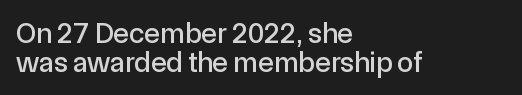
Q: Is the text italic (slanted)? A: No, it is upright.
Q: Is the typeface a serif or a sans-serif typeface? A: Sans-serif.
Q: Is the text underlined? A: No.
Q: How is the paragraph aligned? A: Left-aligned.
Q: Is the spacing between letters normal or unusually wide? A: Normal.
Q: Is the spacing between lines tight, normal or loose? A: Tight.
Q: Width (condensed, normal, or wide)? A: Normal.
Q: x-height? A: Medium.
Q: Monospaced? A: No.
